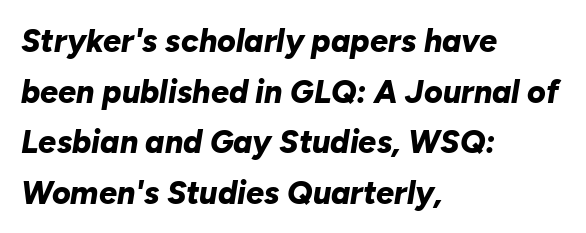
{"italic": "yes", "lean": "right", "slant_degrees": 10, "bold": "yes", "weight": "bold", "width": "normal", "stroke_contrast": "low", "x_height": "medium", "monospaced": "no", "underline": "no", "align": "left", "line_spacing": "normal", "line_spacing_ratio": 1.58, "letter_spacing": "normal", "letter_spacing_em": 0.0, "glyph_px": 32}
